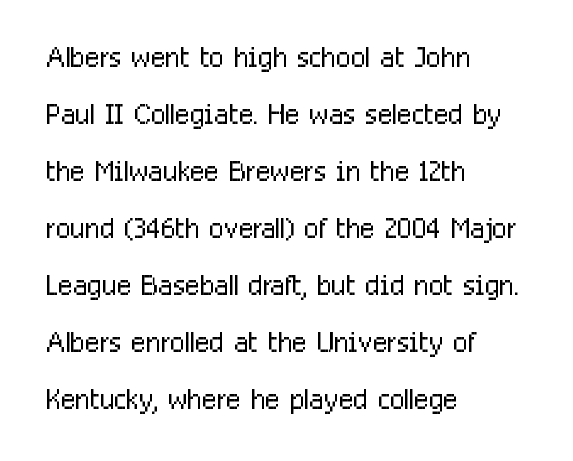
{"serif": "no", "italic": "no", "bold": "no", "weight": "light", "width": "condensed", "stroke_contrast": "low", "x_height": "medium", "monospaced": "no", "underline": "no", "align": "left", "line_spacing": "normal", "line_spacing_ratio": 1.46, "letter_spacing": "normal", "letter_spacing_em": 0.0, "glyph_px": 39}
